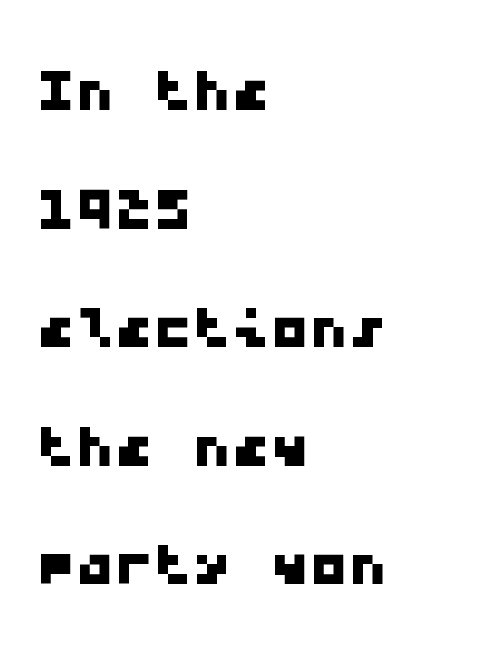
Q: Is the typeface a serif or a sans-serif typeface? A: Sans-serif.
Q: Is the text underlined? A: No.
Q: How is the paragraph aligned? A: Left-aligned.
Q: Is the spacing between letters normal or unusually wide? A: Normal.
Q: Is the spacing between lines tight, normal or loose? A: Normal.
Q: Width (condensed, normal, or wide)? A: Wide.
Q: Stroke contrast? A: Low.
Q: x-height? A: Medium.
Q: Monospaced? A: Yes.
